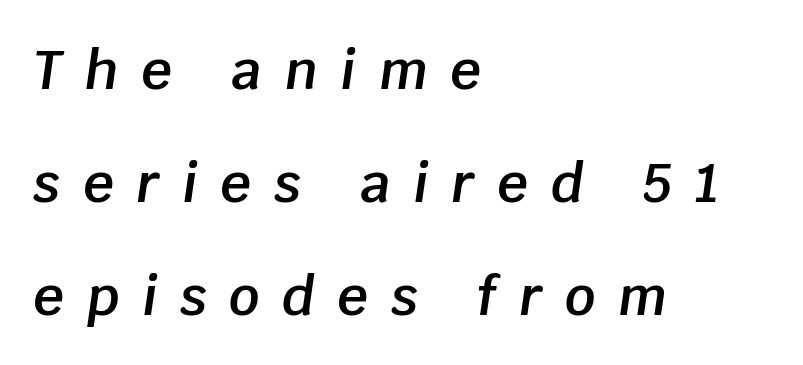
The image shows 54 px semibold type, italic (leaning right); set left-aligned, loose line spacing (2.09x), unusually wide letter spacing (+0.42 em), not underlined; low stroke contrast and a large x-height.
